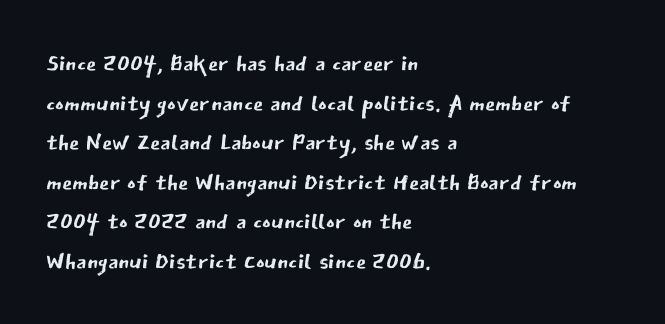
{"serif": "no", "italic": "no", "bold": "no", "weight": "regular", "width": "normal", "stroke_contrast": "low", "x_height": "medium", "monospaced": "no", "underline": "no", "align": "left", "line_spacing_ratio": 1.2, "letter_spacing": "normal", "letter_spacing_em": 0.0, "glyph_px": 33}
